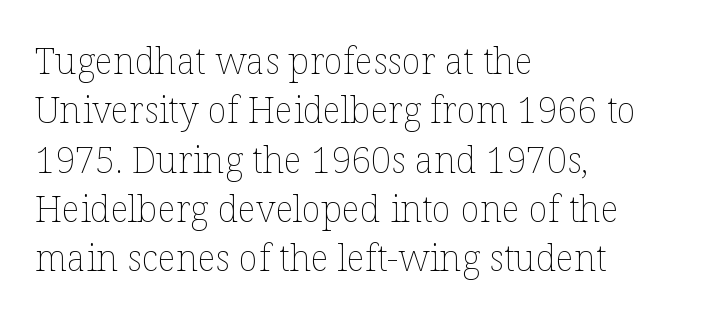
Q: Is the text bold? A: No.
Q: Is the text italic (slanted)? A: No, it is upright.
Q: Is the text underlined? A: No.
Q: How is the paragraph aligned? A: Left-aligned.
Q: Is the spacing between letters normal or unusually wide? A: Normal.
Q: Is the spacing between lines tight, normal or loose? A: Normal.
Q: Width (condensed, normal, or wide)? A: Normal.
Q: Stroke contrast? A: Low.
Q: x-height? A: Medium.
Q: Monospaced? A: No.
